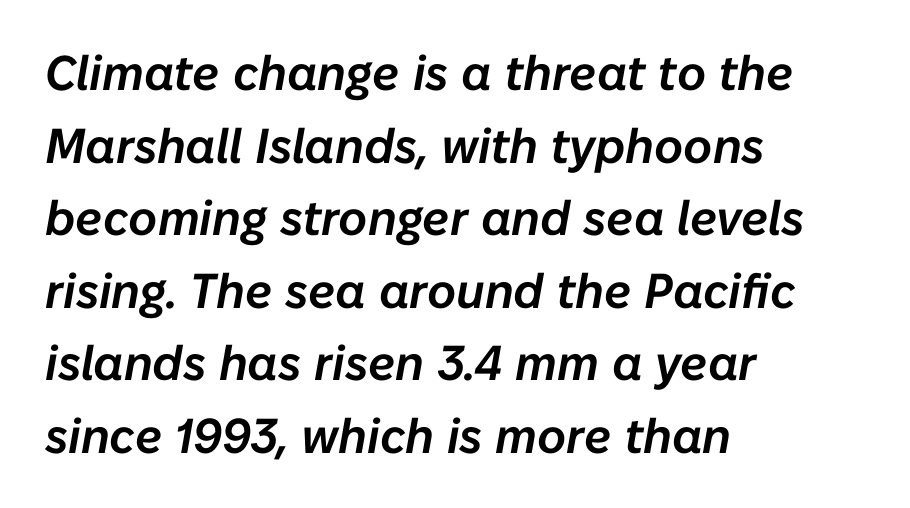
Q: Is the text italic (slanted)? A: Yes, it leans right by about 10 degrees.
Q: Is the text underlined? A: No.
Q: How is the paragraph aligned? A: Left-aligned.
Q: Is the spacing between letters normal or unusually wide? A: Normal.
Q: Is the spacing between lines tight, normal or loose? A: Normal.
Q: Width (condensed, normal, or wide)? A: Normal.
Q: Stroke contrast? A: Low.
Q: x-height? A: Medium.
Q: Monospaced? A: No.
